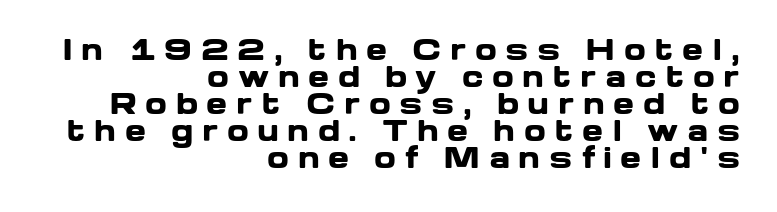
The vertical gap from one line to the next is small. This sample has the flowing, uneven cadence of proportional lettering. The tracking reads as deliberately expanded to a designer's eye. The characters display no serif detailing; their extremities are plain. No italicization has been applied; the sample stays upright.
